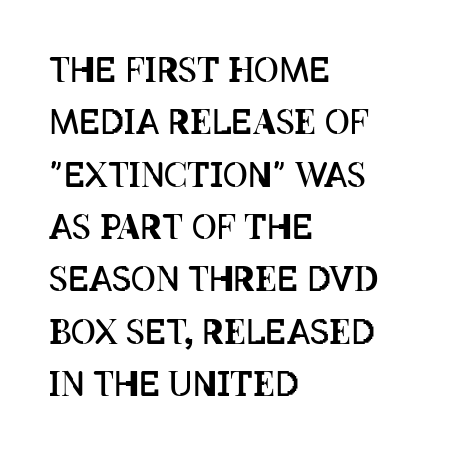
{"italic": "no", "bold": "no", "weight": "regular", "width": "condensed", "stroke_contrast": "low", "x_height": "large", "monospaced": "no", "underline": "no", "align": "left", "line_spacing": "normal", "line_spacing_ratio": 1.54, "letter_spacing": "normal", "letter_spacing_em": 0.0, "glyph_px": 34}
